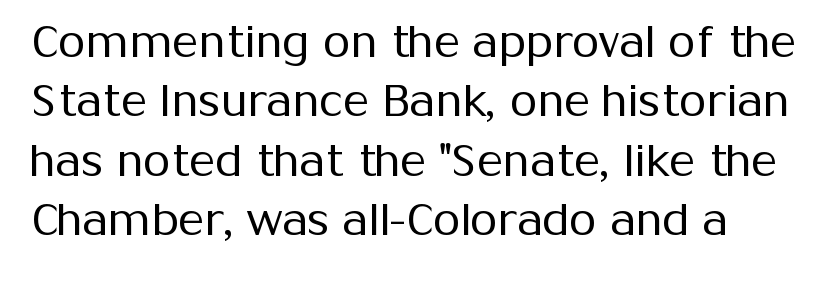
No feet cap the strokes, marking this as sans-serif type. The space directly below the letters is spotless. The strokes are not fattened; the text isn't bold. The face used here is proportionally spaced, like ordinary book or web type.
